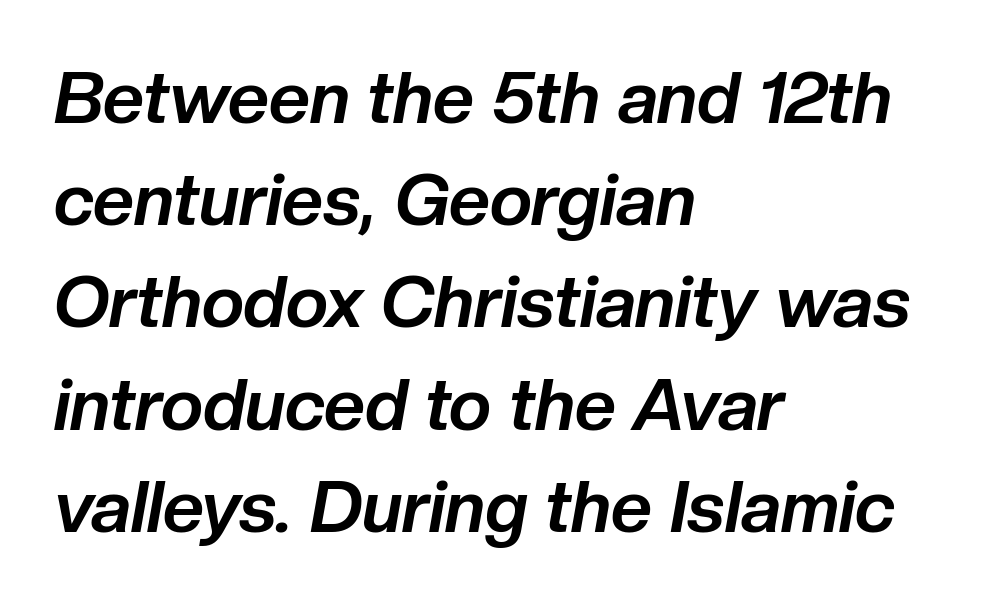
The image shows 72 px bold type, italic (leaning right); set left-aligned, normal line spacing (1.42x), normal letter spacing, not underlined; low stroke contrast and a medium x-height.
